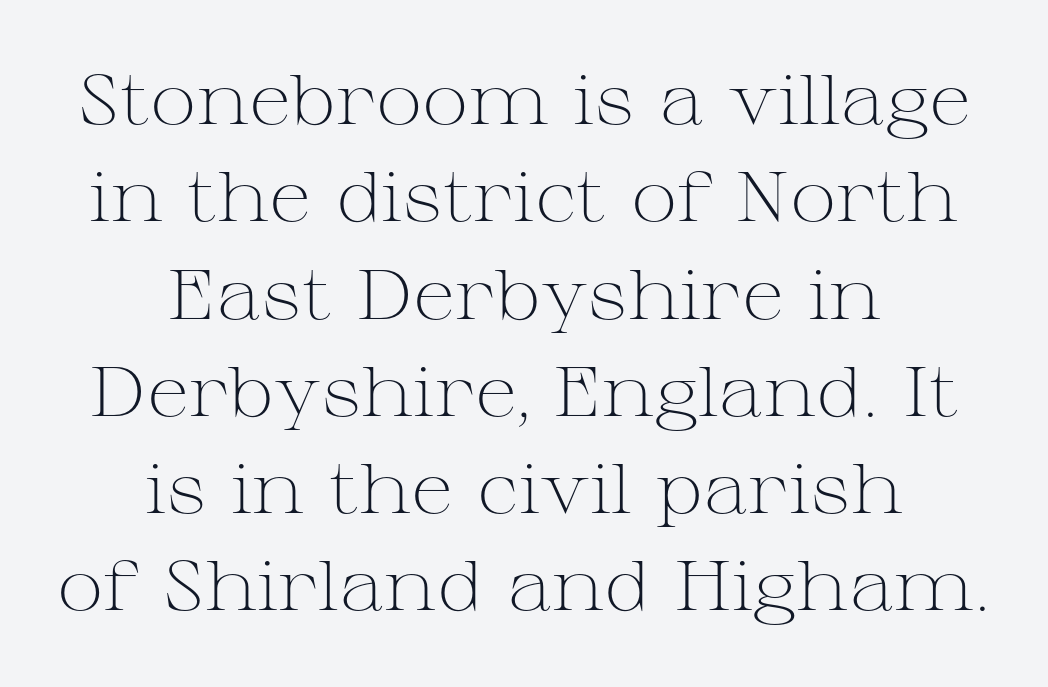
Weight: not bold — regular or lighter. Here the glyphs are tracked normally, forming tight word shapes. Think of a printed novel: that variable character pitch is what you see here. Each new line begins a customary step beneath the previous one.
